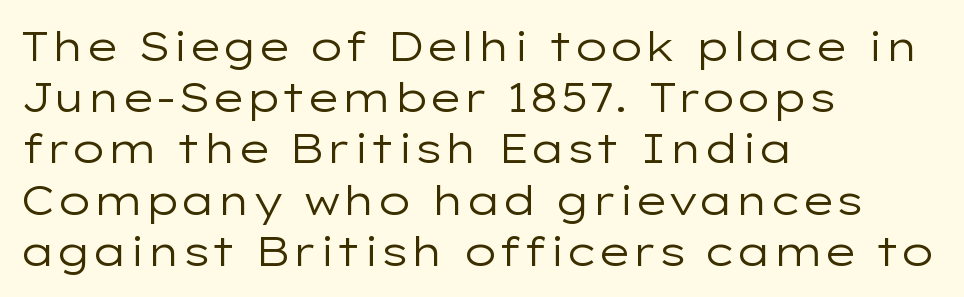
In terms of leading, this rendering sits right in the middle. The letterforms sit at book weight or below. Examine the stroke ends and you'll find no serifs. Each row of text sits above clean, open space. The setting favours the left margin, as ordinary paragraphs usually do. The letters advance in unequal steps, a hallmark of proportional type.
